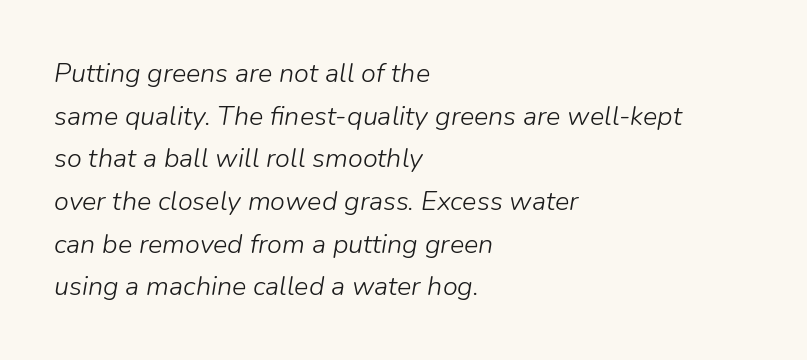
Standard letterfit; no display-style spreading of the glyphs. The glyphs are unaccompanied by any horizontal stroke below them. This rendering uses left alignment, leaving the right contour irregular. The lettering tilts uniformly, giving the passage an italic look.
